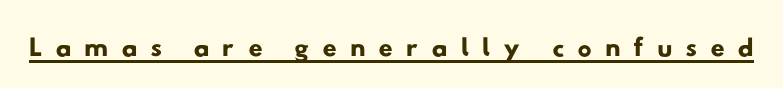
{"serif": "no", "width": "wide", "stroke_contrast": "low", "x_height": "small", "monospaced": "no", "underline": "yes", "letter_spacing": "wide", "letter_spacing_em": 0.31, "glyph_px": 40}
